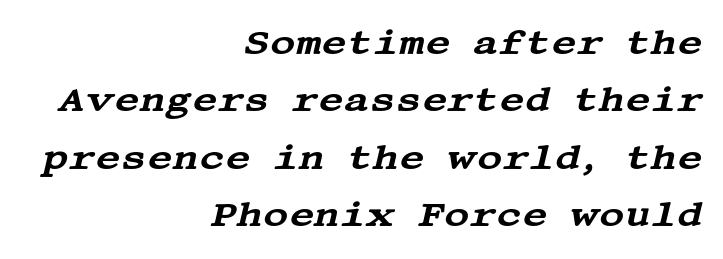
{"serif": "yes", "italic": "yes", "lean": "right", "slant_degrees": 13, "width": "wide", "stroke_contrast": "medium", "x_height": "large", "underline": "no", "align": "right", "line_spacing": "normal", "line_spacing_ratio": 1.64, "letter_spacing": "normal", "letter_spacing_em": 0.0, "glyph_px": 35}
